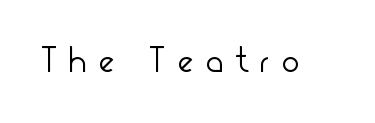
The image shows 36 px light, condensed sans-serif type, upright; set unusually wide letter spacing (+0.35 em), not underlined; low stroke contrast and a small x-height.
